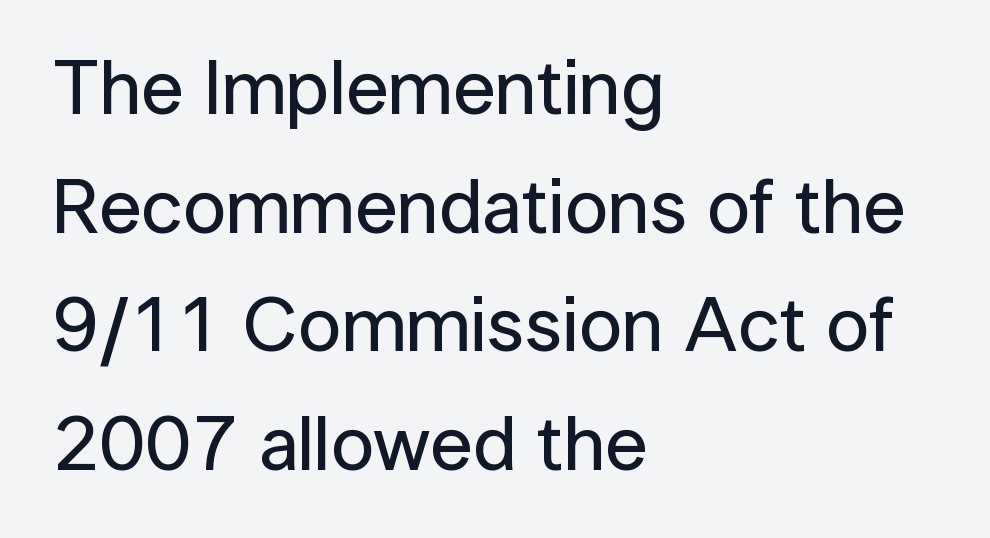
Leading matches the norm, producing a regular column. The characters display no serif detailing; their extremities are plain. Notice how the passage keeps a crisp vertical edge on the left only. The baseline area is clear. Italic: no, the glyphs are upright roman.
